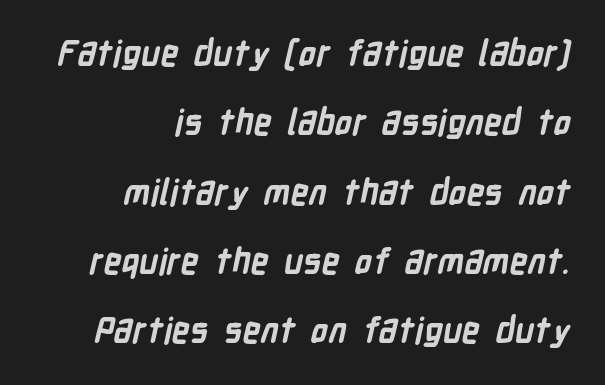
There is no visible air inserted between adjacent glyphs. Bold? Absolutely — the strokes are thick and heavy. The leading is generous, giving the passage an open texture. Is the block centered? No — it sits flush against the right margin. A bare baseline throughout the passage.
